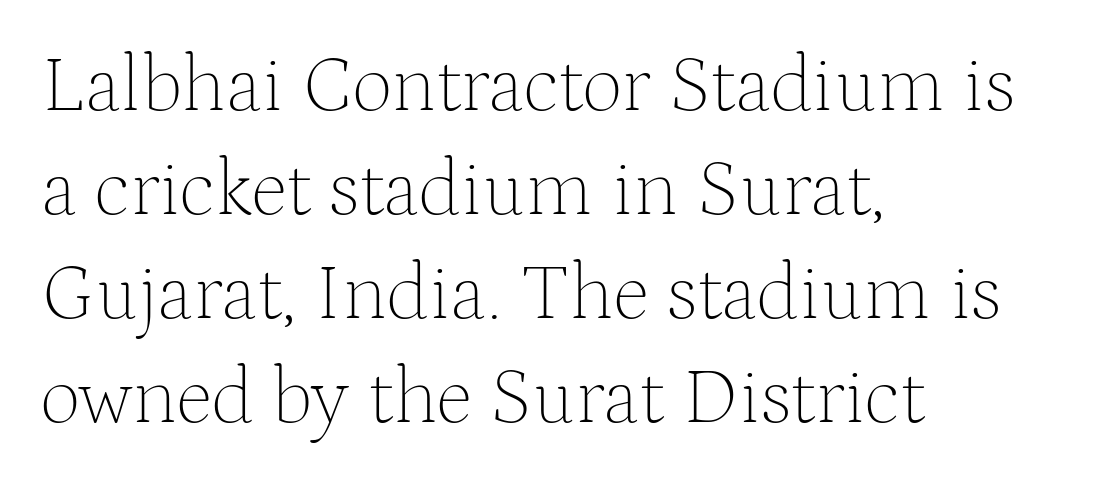
{"serif": "yes", "italic": "no", "bold": "no", "weight": "thin", "width": "normal", "stroke_contrast": "medium", "x_height": "medium", "monospaced": "no", "underline": "no", "align": "left", "line_spacing": "normal", "line_spacing_ratio": 1.3, "letter_spacing": "normal", "letter_spacing_em": 0.0, "glyph_px": 80}
